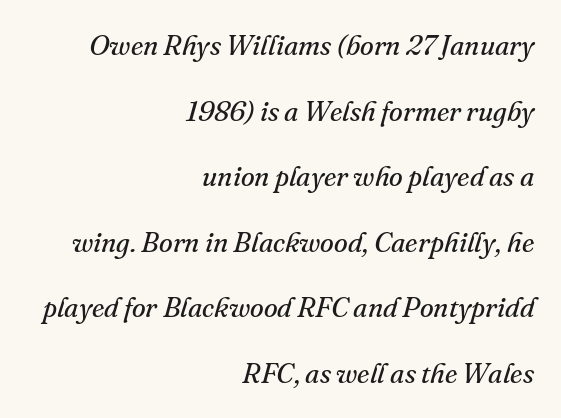
{"serif": "yes", "italic": "yes", "lean": "right", "slant_degrees": 16, "bold": "no", "weight": "regular", "width": "normal", "stroke_contrast": "medium", "x_height": "small", "monospaced": "no", "underline": "no", "align": "right", "line_spacing": "loose", "line_spacing_ratio": 2.34, "letter_spacing": "normal", "letter_spacing_em": 0.0, "glyph_px": 28}
